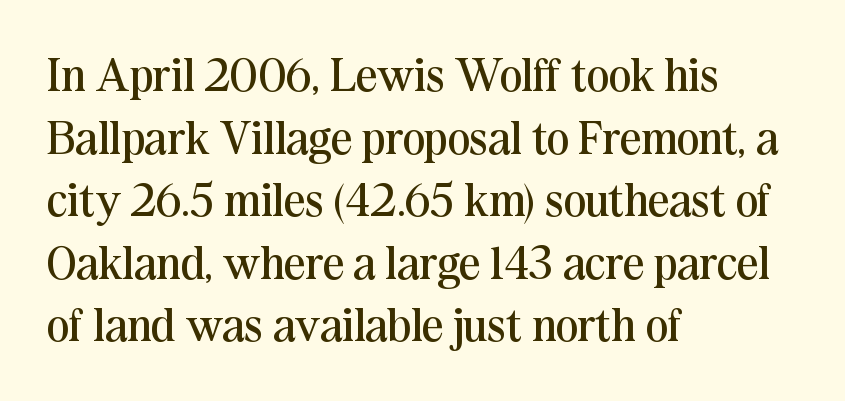
Q: Is the text bold? A: No.
Q: Is the text italic (slanted)? A: No, it is upright.
Q: Is the typeface a serif or a sans-serif typeface? A: Serif.
Q: Is the text underlined? A: No.
Q: How is the paragraph aligned? A: Left-aligned.
Q: Is the spacing between letters normal or unusually wide? A: Normal.
Q: Is the spacing between lines tight, normal or loose? A: Normal.
Q: Width (condensed, normal, or wide)? A: Normal.
Q: Stroke contrast? A: Medium.
Q: x-height? A: Medium.
Q: Monospaced? A: No.
